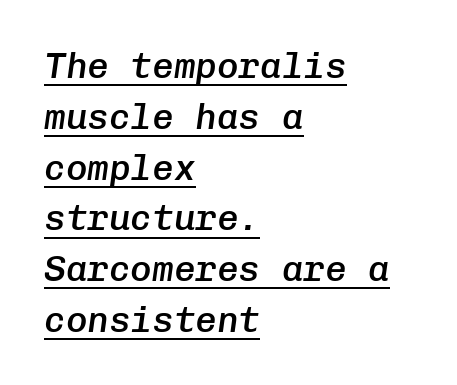
{"italic": "yes", "lean": "right", "slant_degrees": 8, "bold": "semi", "weight": "semibold", "width": "normal", "stroke_contrast": "low", "x_height": "medium", "monospaced": "yes", "underline": "yes", "align": "left", "line_spacing": "normal", "line_spacing_ratio": 1.41, "letter_spacing": "normal", "letter_spacing_em": 0.0, "glyph_px": 36}
